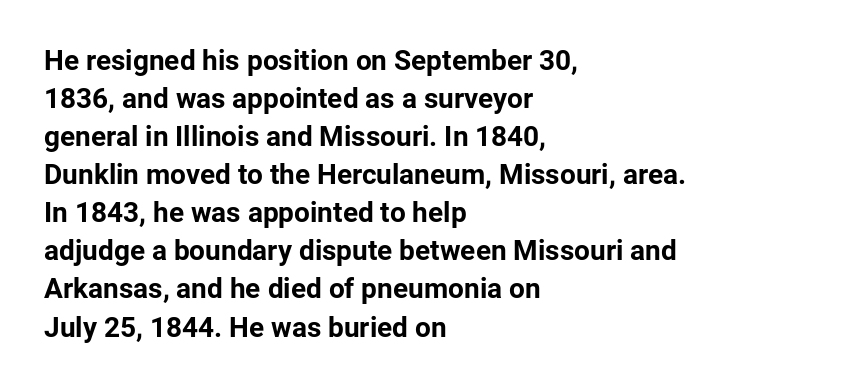
The image shows 28 px bold sans-serif type, upright; set left-aligned, normal line spacing (1.36x), normal letter spacing, not underlined; low stroke contrast and a medium x-height.
